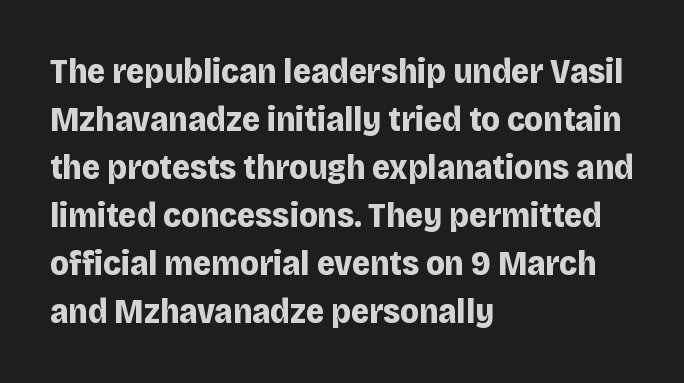
The image shows 35 px bold sans-serif type, upright; set left-aligned, normal line spacing (1.37x), normal letter spacing, not underlined; low stroke contrast and a large x-height.
